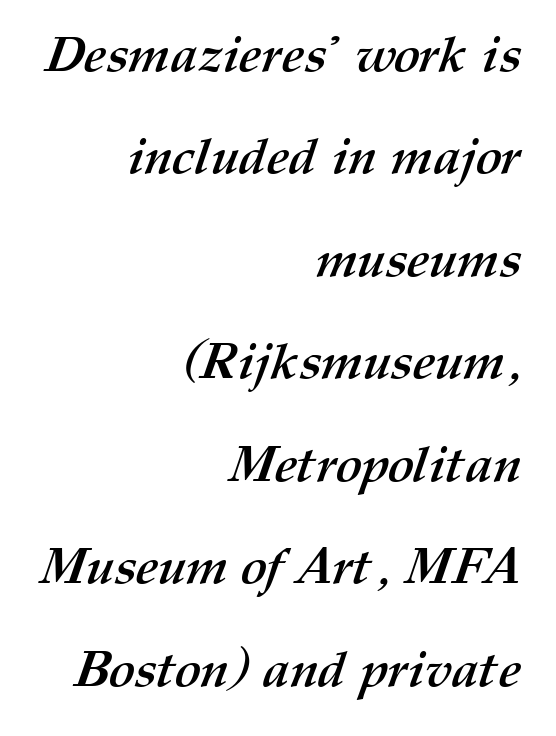
{"bold": "yes", "weight": "semibold", "width": "normal", "stroke_contrast": "medium", "x_height": "medium", "monospaced": "no", "underline": "no", "align": "right", "line_spacing": "loose", "line_spacing_ratio": 2.05, "letter_spacing": "normal", "letter_spacing_em": 0.0, "glyph_px": 50}
